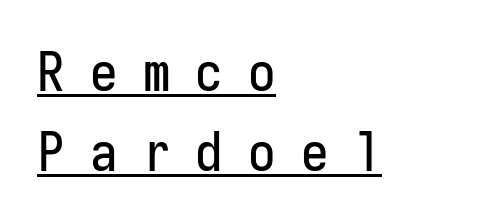
The image shows 55 px condensed sans-serif type, upright, monospaced; set left-aligned, normal line spacing (1.45x), unusually wide letter spacing (+0.46 em), underlined; low stroke contrast and a medium x-height.
